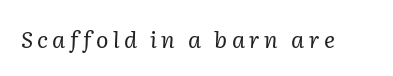
The text carries the slant typical of an italic or oblique font. Is the stroke heavy? The answer is a plain regular-or-lighter. The space directly below the letters is spotless.
